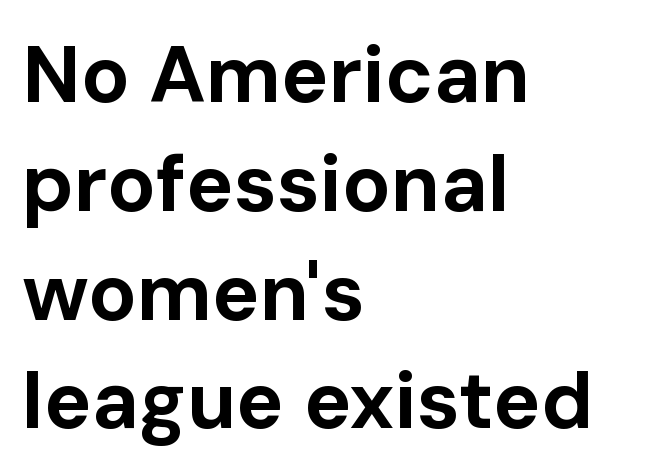
The image shows 80 px bold sans-serif type, upright; set left-aligned, normal line spacing (1.36x), normal letter spacing, not underlined; low stroke contrast and a medium x-height.
